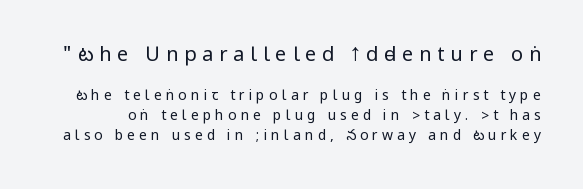
The image shows 20 px text type, upright; set normal line spacing (1.44x), unusually wide letter spacing (+0.29 em), not underlined; the first (top) block is 1.43x larger.
